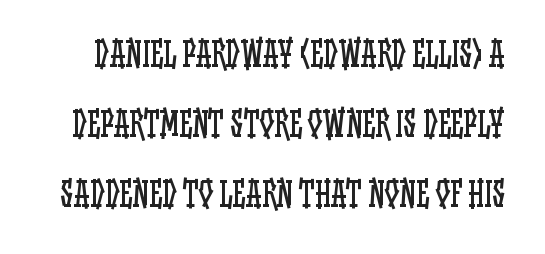
{"italic": "no", "bold": "no", "weight": "regular", "width": "condensed", "stroke_contrast": "low", "x_height": "large", "monospaced": "no", "underline": "no", "line_spacing": "loose", "line_spacing_ratio": 2.12, "letter_spacing": "normal", "letter_spacing_em": 0.0, "glyph_px": 33}
